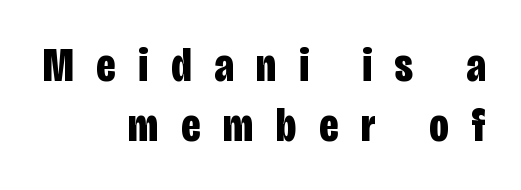
The image shows 48 px bold, condensed sans-serif type, upright; set right-aligned, line spacing 1.24x, unusually wide letter spacing (+0.48 em), not underlined; low stroke contrast and a large x-height.
